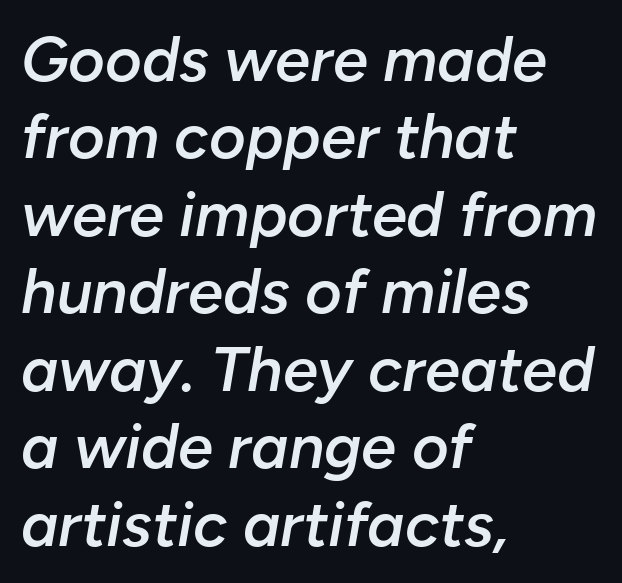
Q: Is the text bold? A: Semi-bold.
Q: Is the text italic (slanted)? A: Yes, it leans right by about 10 degrees.
Q: Is the text underlined? A: No.
Q: How is the paragraph aligned? A: Left-aligned.
Q: Is the spacing between letters normal or unusually wide? A: Normal.
Q: Width (condensed, normal, or wide)? A: Normal.
Q: Stroke contrast? A: Low.
Q: x-height? A: Medium.
Q: Monospaced? A: No.
